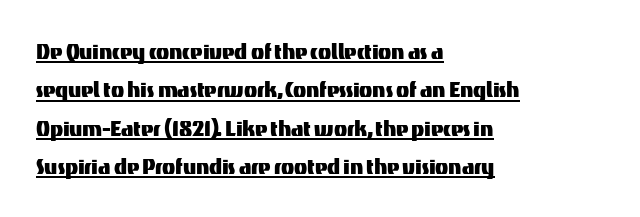
{"italic": "no", "underline": "yes", "align": "left", "line_spacing": "normal", "line_spacing_ratio": 1.42, "letter_spacing": "normal", "letter_spacing_em": 0.0, "glyph_px": 27}
